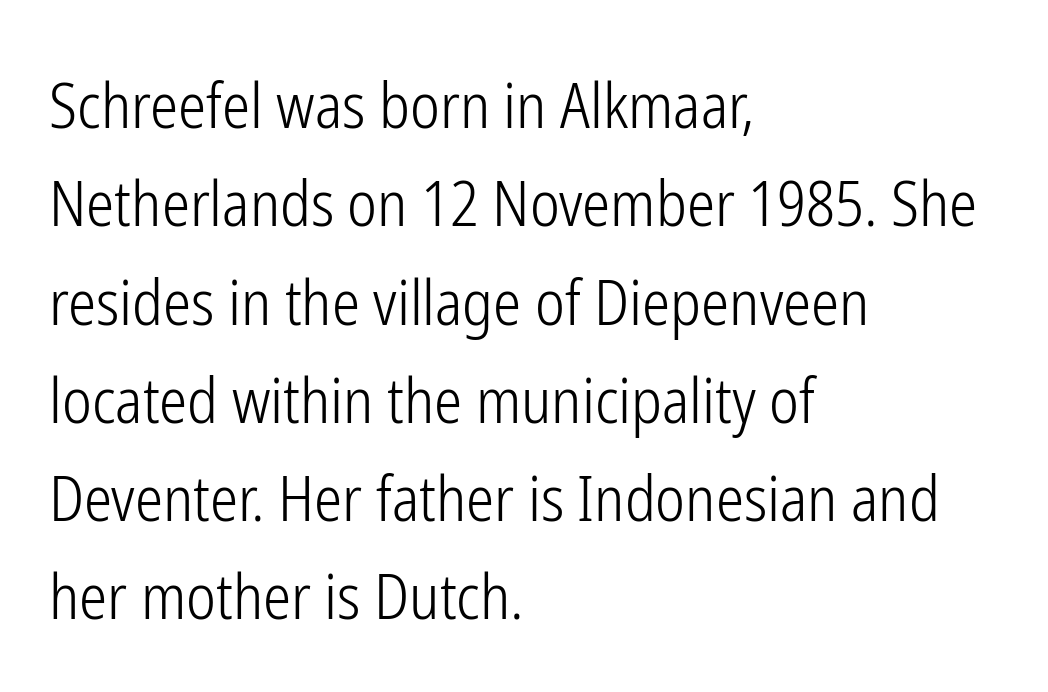
Is the type heavy? It reads as light-to-regular instead. Check under the words: just untouched page. Do the characters align in a grid? No, the font is proportional. Notice how the stems are strictly vertical — no italics here. Characters follow at the spacing the type designer built in.
